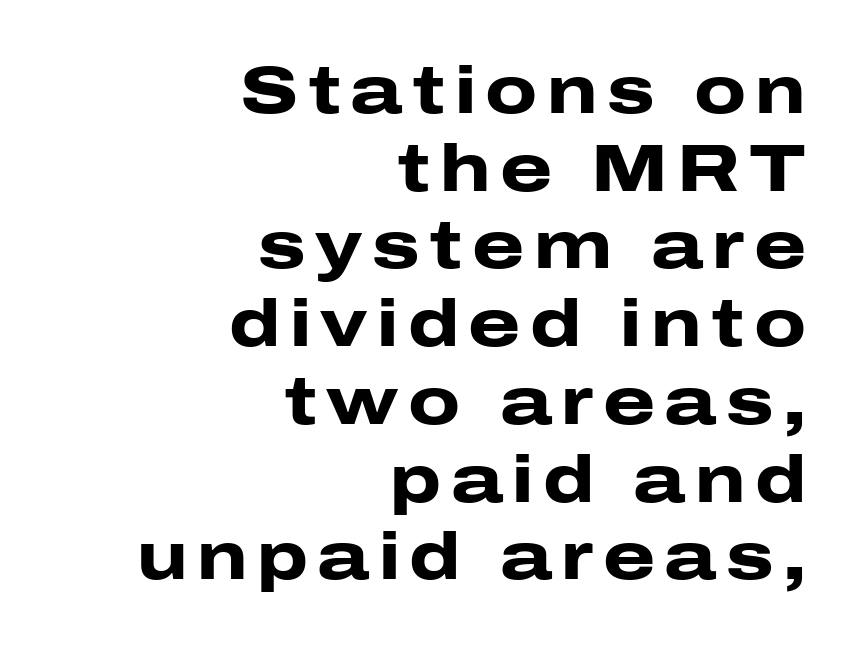
{"serif": "no", "italic": "no", "bold": "yes", "weight": "heavy", "width": "wide", "stroke_contrast": "low", "x_height": "medium", "monospaced": "no", "underline": "no", "align": "right", "line_spacing_ratio": 1.16, "glyph_px": 67}
